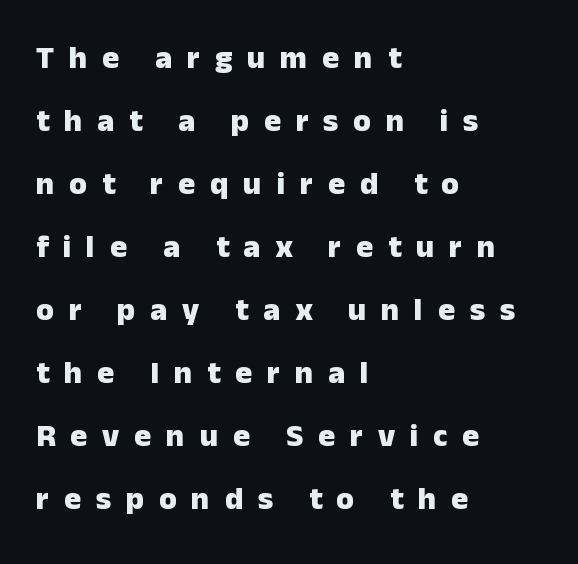
Q: Is the text bold? A: Yes.
Q: Is the text italic (slanted)? A: No, it is upright.
Q: Is the typeface a serif or a sans-serif typeface? A: Sans-serif.
Q: Is the text underlined? A: No.
Q: How is the paragraph aligned? A: Left-aligned.
Q: Is the spacing between letters normal or unusually wide? A: Unusually wide.
Q: Is the spacing between lines tight, normal or loose? A: Loose.
Q: Width (condensed, normal, or wide)? A: Normal.
Q: Stroke contrast? A: Low.
Q: x-height? A: Medium.
Q: Monospaced? A: No.
